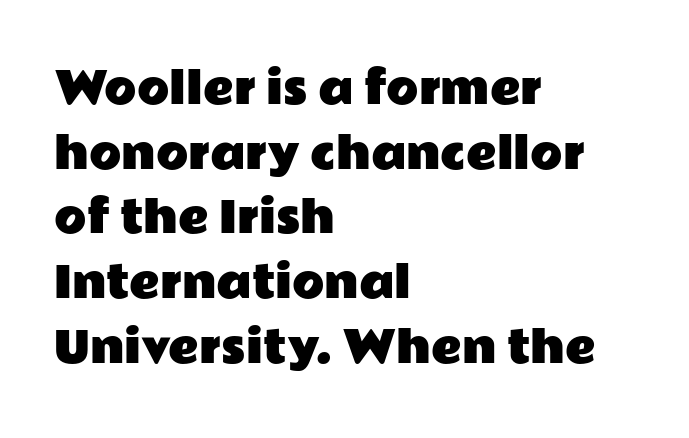
{"serif": "no", "italic": "no", "width": "wide", "stroke_contrast": "low", "x_height": "medium", "monospaced": "no", "underline": "no", "align": "left", "line_spacing": "normal", "line_spacing_ratio": 1.54, "letter_spacing": "normal", "letter_spacing_em": 0.0, "glyph_px": 42}
